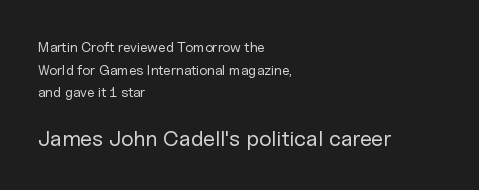
The image shows 22 px text type, upright; set left-aligned, normal line spacing (1.62x), normal letter spacing, not underlined; the second (bottom) block is 1.57x larger.
